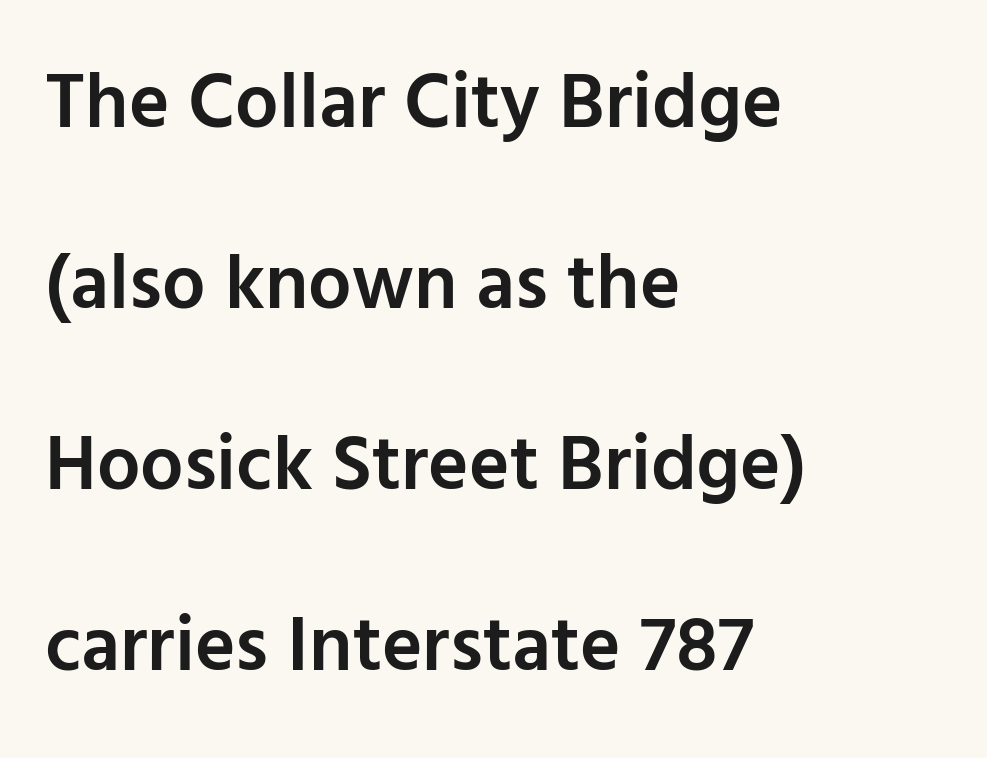
The image shows 77 px semibold sans-serif type, upright; set left-aligned, loose line spacing (2.35x), normal letter spacing, not underlined; low stroke contrast and a medium x-height.
